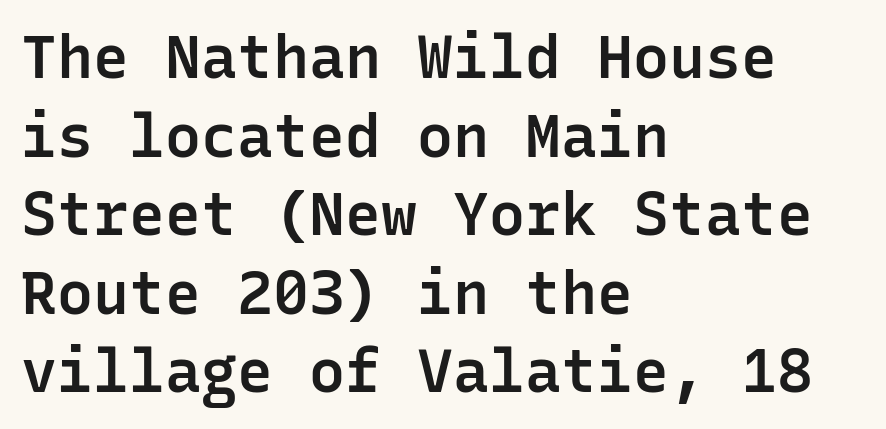
The image shows 60 px semibold sans-serif type, upright, monospaced; set left-aligned, normal line spacing (1.31x), normal letter spacing, not underlined; low stroke contrast and a medium x-height.
